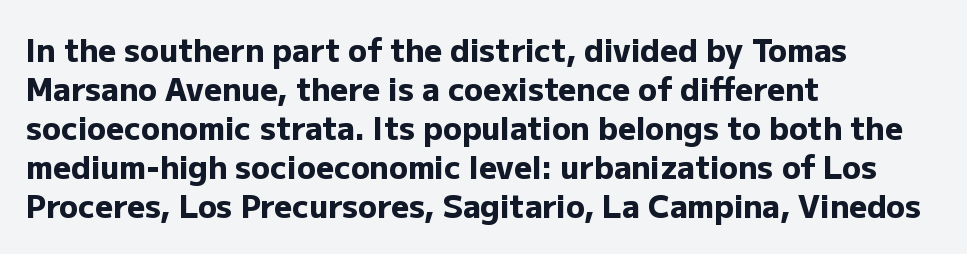
{"serif": "no", "italic": "no", "bold": "yes", "weight": "heavy", "width": "normal", "stroke_contrast": "low", "x_height": "medium", "monospaced": "no", "underline": "no", "align": "left", "line_spacing": "normal", "line_spacing_ratio": 1.26, "letter_spacing": "normal", "letter_spacing_em": 0.0, "glyph_px": 31}
